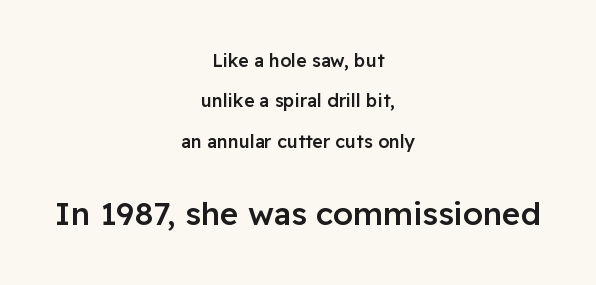
The image shows 32 px semibold sans-serif type, upright; set centered, loose line spacing (2.25x), normal letter spacing, not underlined; the second (bottom) block is 1.78x larger; low stroke contrast and a medium x-height.
